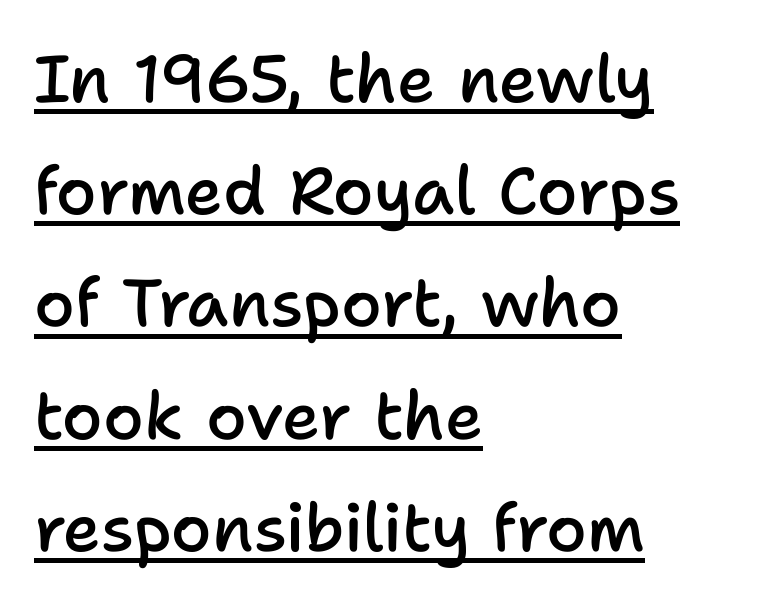
The gaps between neighbouring characters are ordinary and unremarkable. The lettering stays uniformly vertical, giving the passage a roman look. What decoration does the sample have? An underline. Nothing sits at the stroke ends, so this counts as sans-serif. Horizontal bands of white between lines are of average thickness.
